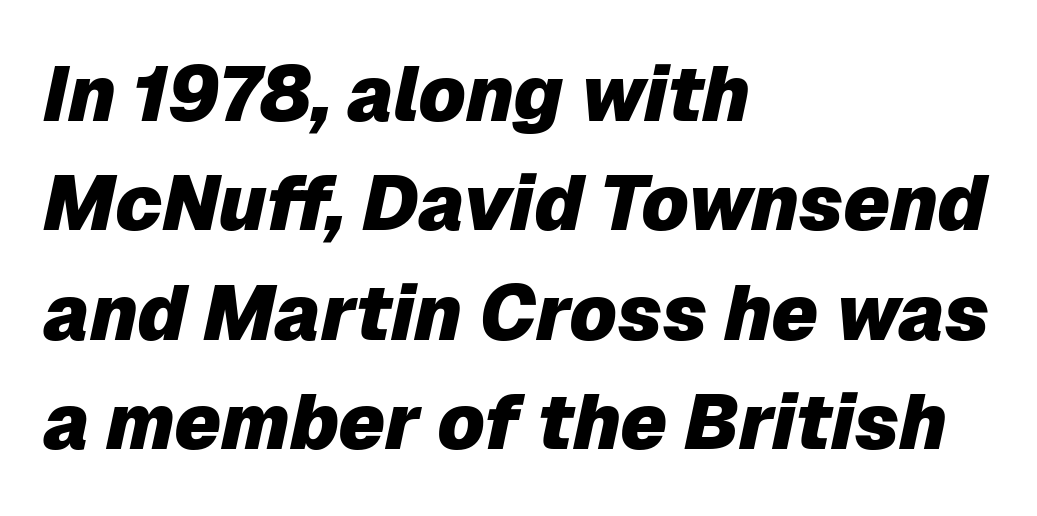
It's the slanting kind of type. Nothing unusual about the tracking: characters are spaced as the font intends. This is heavy type, rendered in bold. Successive baselines arrive at the customary interval. If you drew a ruler down the left edge, every line would touch it. Quick note: underline off.
